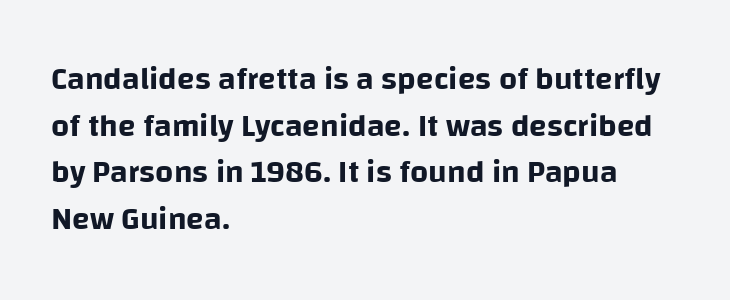
Q: Is the text italic (slanted)? A: No, it is upright.
Q: Is the typeface a serif or a sans-serif typeface? A: Sans-serif.
Q: Is the text underlined? A: No.
Q: How is the paragraph aligned? A: Left-aligned.
Q: Is the spacing between letters normal or unusually wide? A: Normal.
Q: Is the spacing between lines tight, normal or loose? A: Normal.
Q: Width (condensed, normal, or wide)? A: Normal.
Q: Stroke contrast? A: Low.
Q: x-height? A: Large.
Q: Monospaced? A: No.
